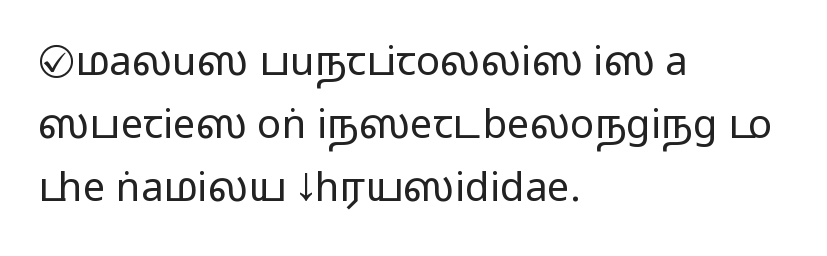
Q: Is the text italic (slanted)? A: No, it is upright.
Q: Is the typeface a serif or a sans-serif typeface? A: Sans-serif.
Q: Is the text underlined? A: No.
Q: How is the paragraph aligned? A: Left-aligned.
Q: Is the spacing between letters normal or unusually wide? A: Normal.
Q: Is the spacing between lines tight, normal or loose? A: Normal.
Q: Width (condensed, normal, or wide)? A: Wide.
Q: Stroke contrast? A: Medium.
Q: Monospaced? A: No.
